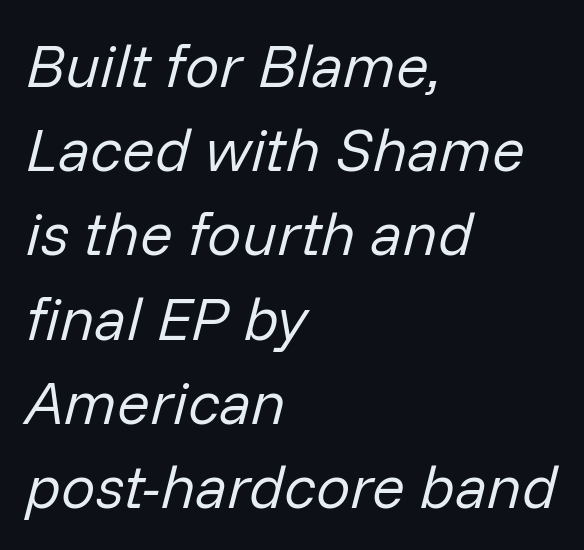
{"italic": "yes", "lean": "right", "slant_degrees": 14, "bold": "no", "weight": "regular", "width": "normal", "stroke_contrast": "low", "x_height": "medium", "monospaced": "no", "underline": "no", "align": "left", "line_spacing": "normal", "line_spacing_ratio": 1.38, "letter_spacing": "normal", "letter_spacing_em": 0.0, "glyph_px": 61}
